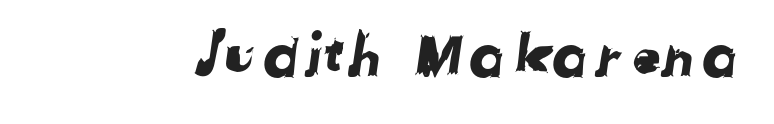
The image shows 60 px sans-serif type; set normal letter spacing, not underlined; low stroke contrast and a medium x-height.
